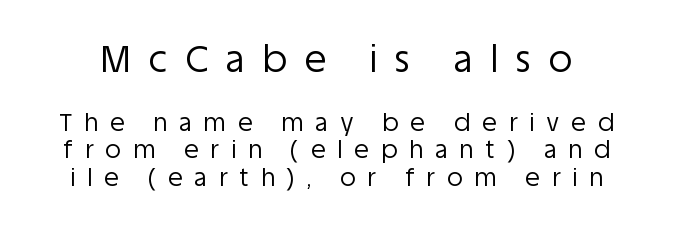
Tracking here is generous; glyphs stand well apart from one another. If you measured baseline to baseline, you'd find a short distance. Quick note: not italic, upright. Check under the words: just untouched page. Are there feet on the stems? There aren't — it's a sans. Here the first block reads like a headline and the second like body copy.
